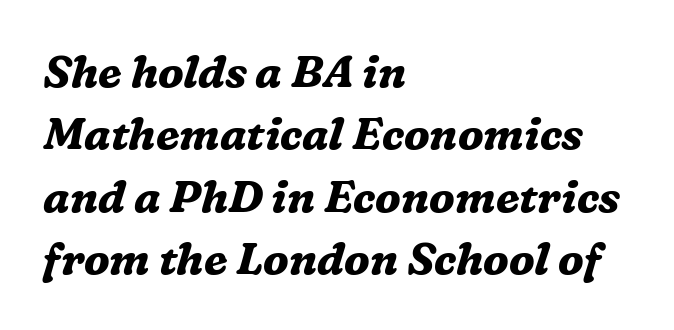
The image shows 44 px bold serif type, italic (leaning right); set left-aligned, normal line spacing (1.42x), normal letter spacing, not underlined; medium stroke contrast and a medium x-height.
